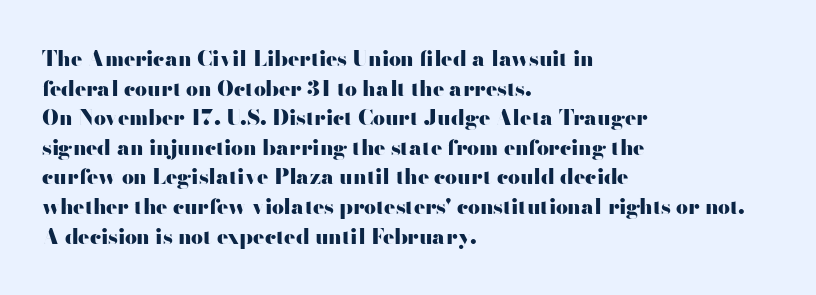
The vertical gap from one line to the next is medium. Beneath every word, the page is bare. Nothing unusual about the tracking: characters are spaced as the font intends. Its strokes are broad and dark, the hallmark of bold type. This sample uses an upright cut, with every glyph sitting square on the baseline. If you drew a ruler down the left edge, every line would touch it.
